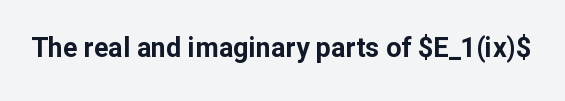
Q: Is the text bold? A: Yes.
Q: Is the text italic (slanted)? A: No, it is upright.
Q: Is the text underlined? A: No.
Q: Is the spacing between letters normal or unusually wide? A: Normal.
